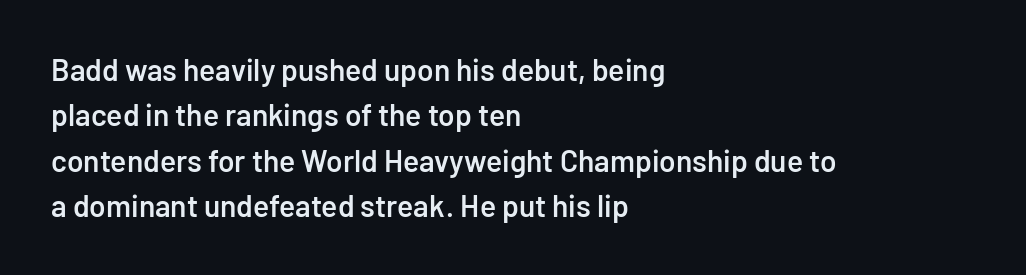
The image shows 30 px semibold sans-serif type, upright; set left-aligned, normal line spacing (1.51x), normal letter spacing, not underlined; low stroke contrast and a medium x-height.
